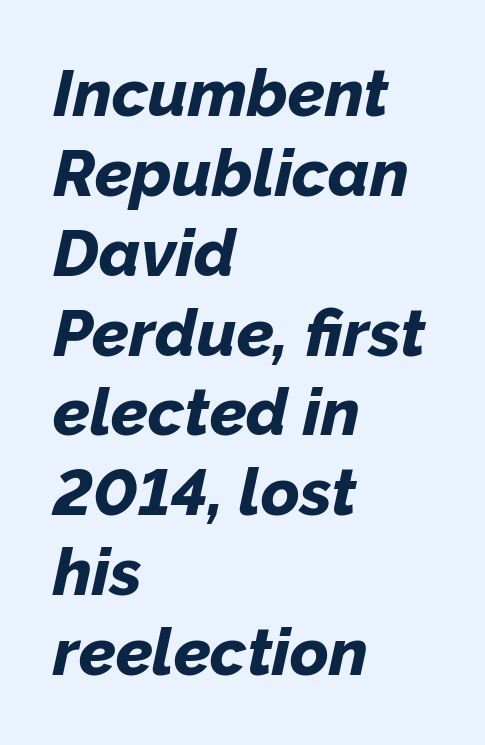
{"italic": "yes", "lean": "right", "slant_degrees": 12, "bold": "yes", "weight": "bold", "width": "normal", "stroke_contrast": "low", "x_height": "medium", "monospaced": "no", "underline": "no", "align": "left", "line_spacing_ratio": 1.21, "letter_spacing": "normal", "letter_spacing_em": 0.0, "glyph_px": 66}
